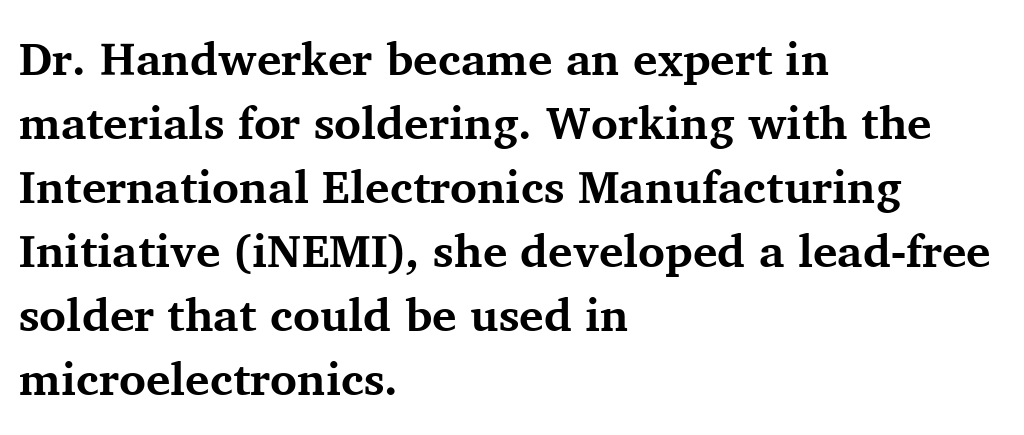
{"serif": "yes", "italic": "no", "bold": "yes", "weight": "bold", "width": "normal", "stroke_contrast": "medium", "x_height": "medium", "monospaced": "no", "underline": "no", "align": "left", "line_spacing": "normal", "line_spacing_ratio": 1.39, "letter_spacing": "normal", "letter_spacing_em": 0.0, "glyph_px": 46}
